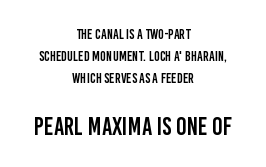
Q: Is the text italic (slanted)? A: No, it is upright.
Q: Is the text underlined? A: No.
Q: How is the paragraph aligned? A: Centered.
Q: Is the spacing between letters normal or unusually wide? A: Normal.
Q: Is the spacing between lines tight, normal or loose? A: Normal.
Q: Which block of text is set in a larger size, the first (top) or the second (bottom)? A: The second (bottom) one.
